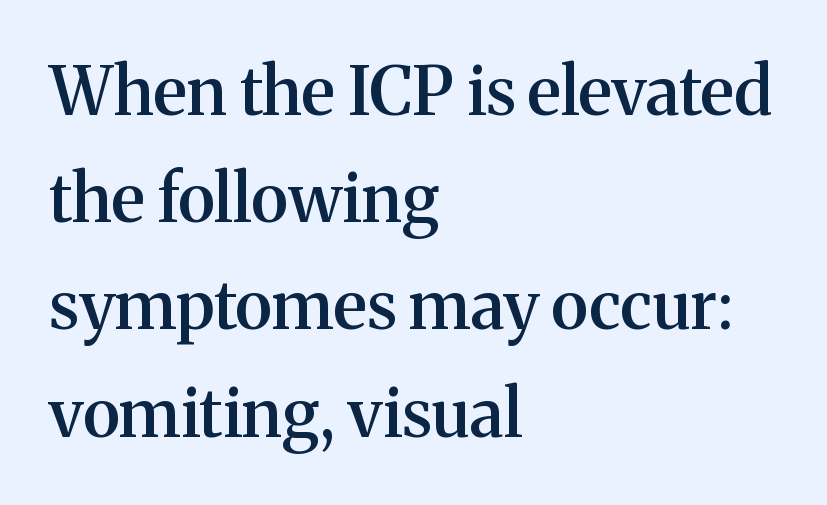
The image shows 67 px semibold serif type, upright; set left-aligned, normal line spacing (1.6x), normal letter spacing, not underlined; medium stroke contrast and a medium x-height.
